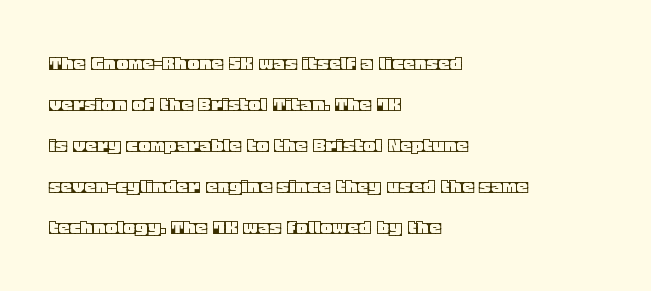
The image shows 23 px text type, upright; set left-aligned, line spacing 1.78x, normal letter spacing, not underlined.
